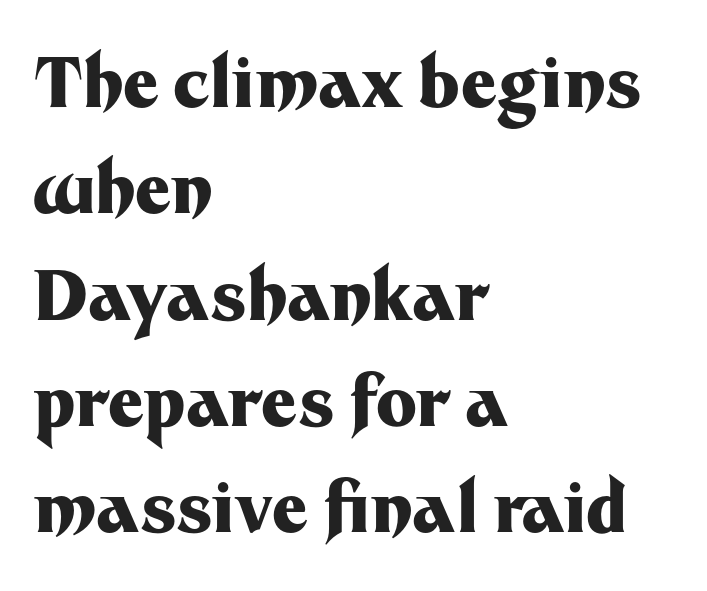
{"serif": "no", "italic": "no", "bold": "yes", "weight": "heavy", "width": "normal", "stroke_contrast": "medium", "x_height": "medium", "monospaced": "no", "underline": "no", "align": "left", "line_spacing": "normal", "line_spacing_ratio": 1.54, "letter_spacing": "normal", "letter_spacing_em": 0.0, "glyph_px": 69}
